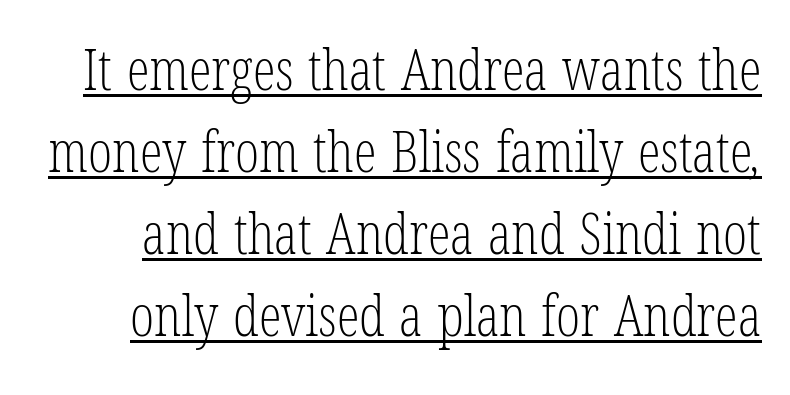
The image shows 57 px light, condensed serif type; set normal line spacing (1.44x), normal letter spacing, underlined; low stroke contrast and a medium x-height.
